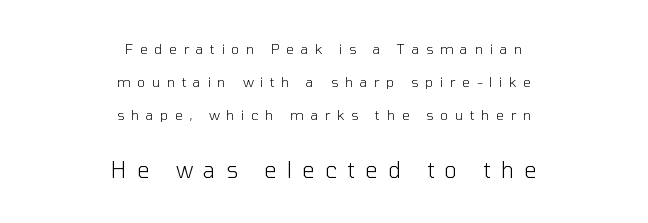
{"italic": "no", "bold": "no", "underline": "no", "align": "center", "line_spacing": "loose", "line_spacing_ratio": 2.34, "letter_spacing": "wide", "letter_spacing_em": 0.47, "larger_block": "second", "size_ratio": 1.57, "glyph_px": 22}
